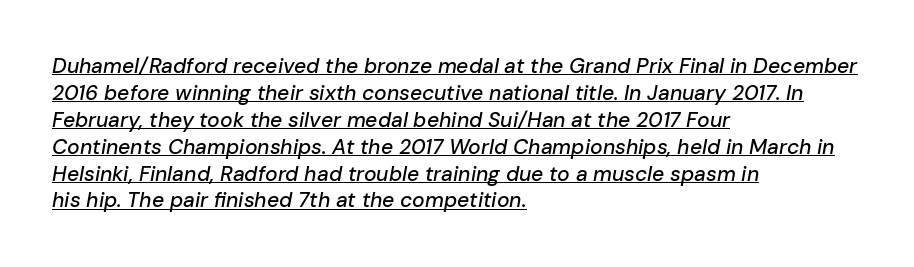
Q: Is the text italic (slanted)? A: Yes, it leans right by about 10 degrees.
Q: Is the text underlined? A: Yes.
Q: How is the paragraph aligned? A: Left-aligned.
Q: Is the spacing between letters normal or unusually wide? A: Normal.
Q: Is the spacing between lines tight, normal or loose? A: Normal.
